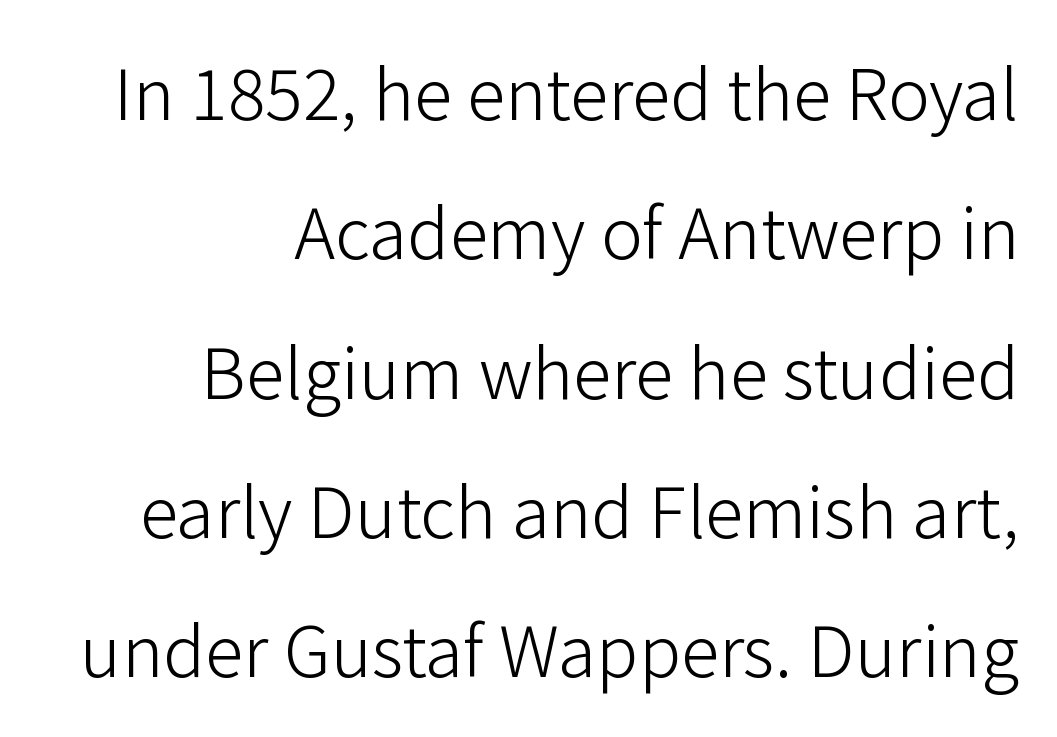
Q: Is the text bold? A: No.
Q: Is the text italic (slanted)? A: No, it is upright.
Q: Is the typeface a serif or a sans-serif typeface? A: Sans-serif.
Q: Is the text underlined? A: No.
Q: How is the paragraph aligned? A: Right-aligned.
Q: Is the spacing between letters normal or unusually wide? A: Normal.
Q: Is the spacing between lines tight, normal or loose? A: Loose.
Q: Width (condensed, normal, or wide)? A: Normal.
Q: Stroke contrast? A: Low.
Q: x-height? A: Medium.
Q: Monospaced? A: No.
